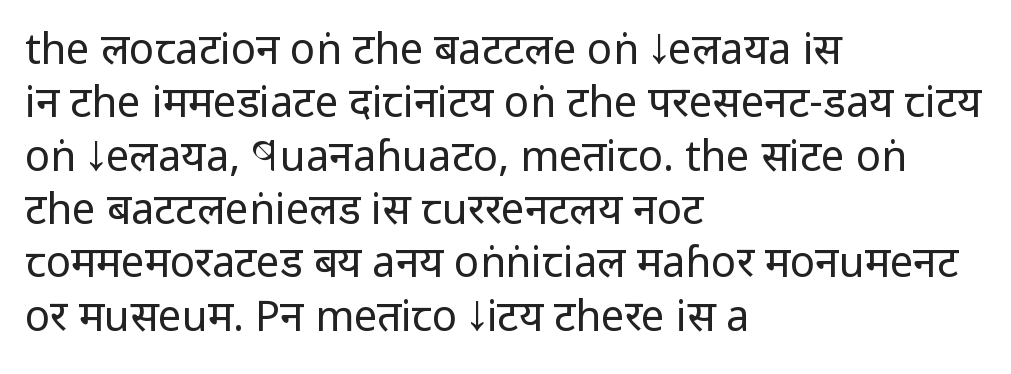
The image shows 42 px regular-weight, condensed sans-serif type, upright; set left-aligned, normal line spacing (1.27x), normal letter spacing, not underlined; low stroke contrast and a large x-height.
